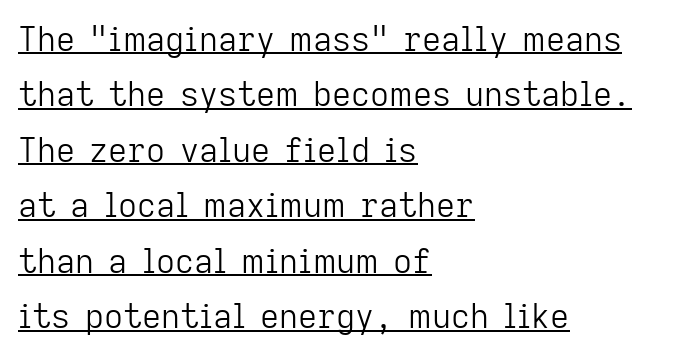
Q: Is the text bold? A: No.
Q: Is the text italic (slanted)? A: No, it is upright.
Q: Is the typeface a serif or a sans-serif typeface? A: Sans-serif.
Q: Is the text underlined? A: Yes.
Q: How is the paragraph aligned? A: Left-aligned.
Q: Is the spacing between letters normal or unusually wide? A: Normal.
Q: Is the spacing between lines tight, normal or loose? A: Normal.
Q: Width (condensed, normal, or wide)? A: Normal.
Q: Stroke contrast? A: Low.
Q: x-height? A: Medium.
Q: Monospaced? A: No.
